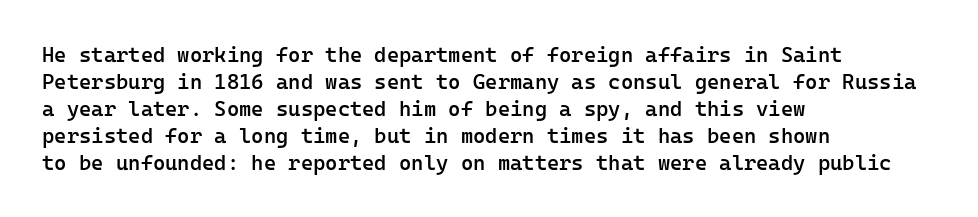
The image shows 21 px text type, upright; set left-aligned, normal line spacing (1.28x), normal letter spacing, not underlined.
